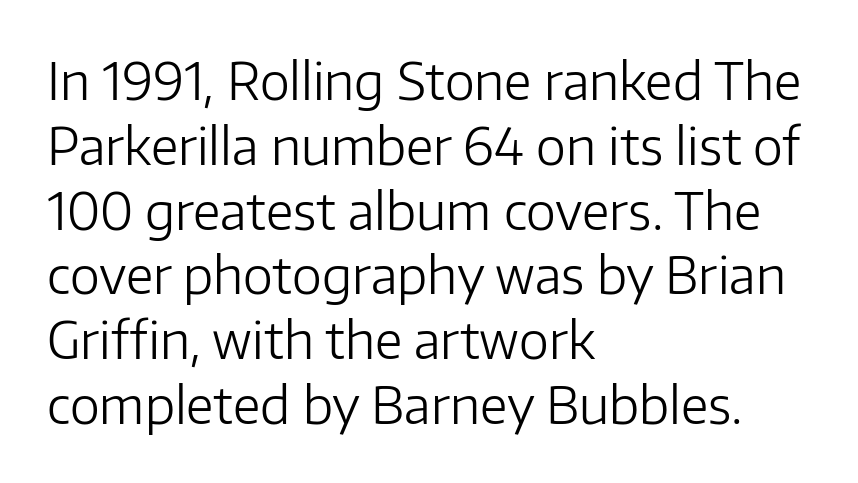
Q: Is the text bold? A: No.
Q: Is the text italic (slanted)? A: No, it is upright.
Q: Is the typeface a serif or a sans-serif typeface? A: Sans-serif.
Q: Is the text underlined? A: No.
Q: How is the paragraph aligned? A: Left-aligned.
Q: Is the spacing between letters normal or unusually wide? A: Normal.
Q: Is the spacing between lines tight, normal or loose? A: Normal.
Q: Width (condensed, normal, or wide)? A: Normal.
Q: Stroke contrast? A: Low.
Q: x-height? A: Medium.
Q: Monospaced? A: No.
